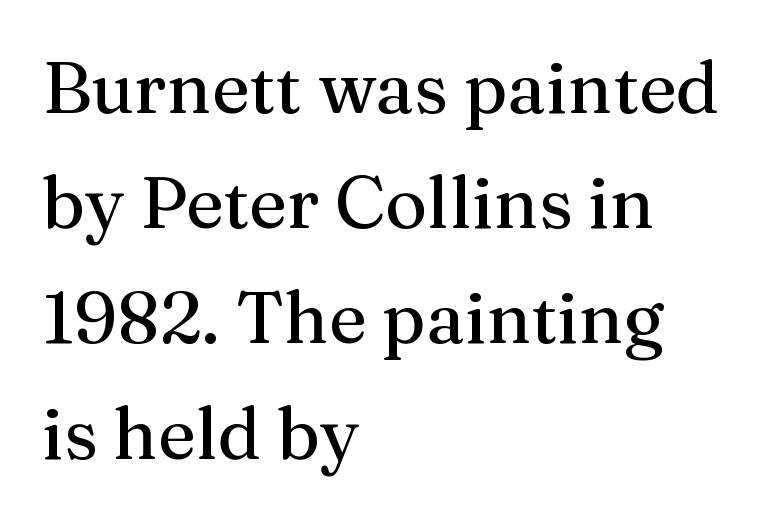
Q: Is the text italic (slanted)? A: No, it is upright.
Q: Is the typeface a serif or a sans-serif typeface? A: Serif.
Q: Is the text underlined? A: No.
Q: How is the paragraph aligned? A: Left-aligned.
Q: Is the spacing between letters normal or unusually wide? A: Normal.
Q: Is the spacing between lines tight, normal or loose? A: Normal.
Q: Width (condensed, normal, or wide)? A: Normal.
Q: Stroke contrast? A: Medium.
Q: x-height? A: Medium.
Q: Monospaced? A: No.
